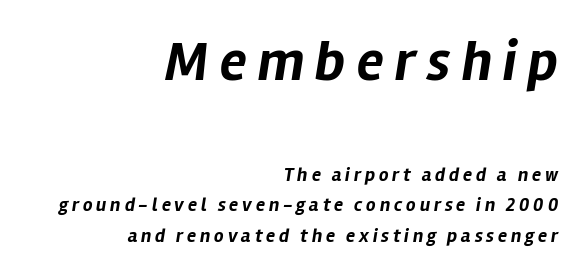
Q: Is the text bold? A: Yes.
Q: Is the text italic (slanted)? A: Yes, it leans right by about 12 degrees.
Q: Is the text underlined? A: No.
Q: How is the paragraph aligned? A: Right-aligned.
Q: Is the spacing between letters normal or unusually wide? A: Unusually wide.
Q: Is the spacing between lines tight, normal or loose? A: Normal.
Q: Which block of text is set in a larger size, the first (top) or the second (bottom)? A: The first (top) one.
Q: Width (condensed, normal, or wide)? A: Normal.
Q: Stroke contrast? A: Low.
Q: x-height? A: Medium.
Q: Monospaced? A: No.
